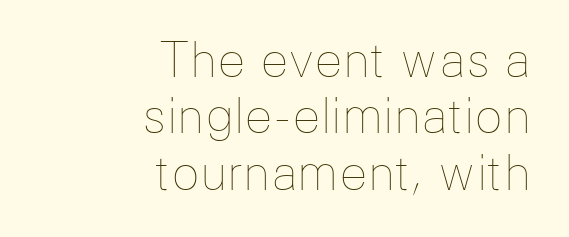
Between one letter and the next there's only the usual sliver of space. A quiet, ordinary-to-light weight characterises the typeface. Is this a fixed-width face? No — the glyphs have proportional, varying widths. The paragraph has a hard right edge and a soft left edge. The baseline area is clear. Rendered with straight, roman letterforms.
